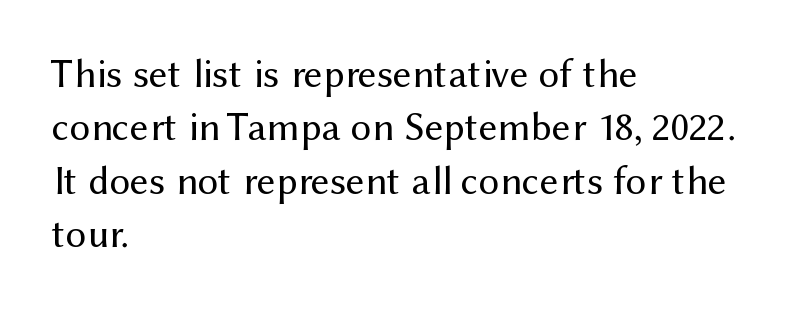
Nothing heavy about these letters — not bold at all. Regarding serifs, this sample does without them. Is the letter spacing exaggerated? No — it looks like the ordinary default. This sample uses an upright cut, with every glyph sitting square on the baseline.
